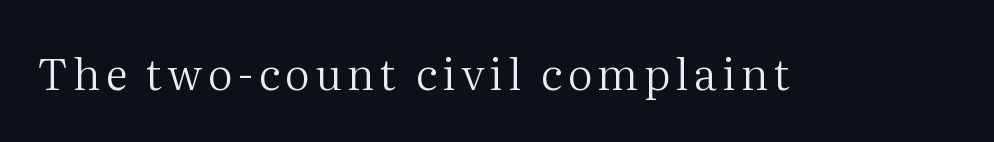
Descenders are the only things crossing below the line. The typeface chosen for these lines features serifs. Letters have the restrained weight of plain body copy at most. The letters stand straight up with perfectly vertical stems. Spacing verdict: proportional, widths tailored to each character.
